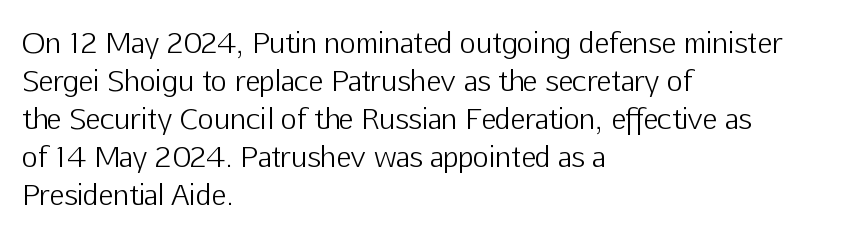
The image shows 28 px light sans-serif type, upright; set left-aligned, normal line spacing (1.36x), normal letter spacing, not underlined; low stroke contrast and a medium x-height.
